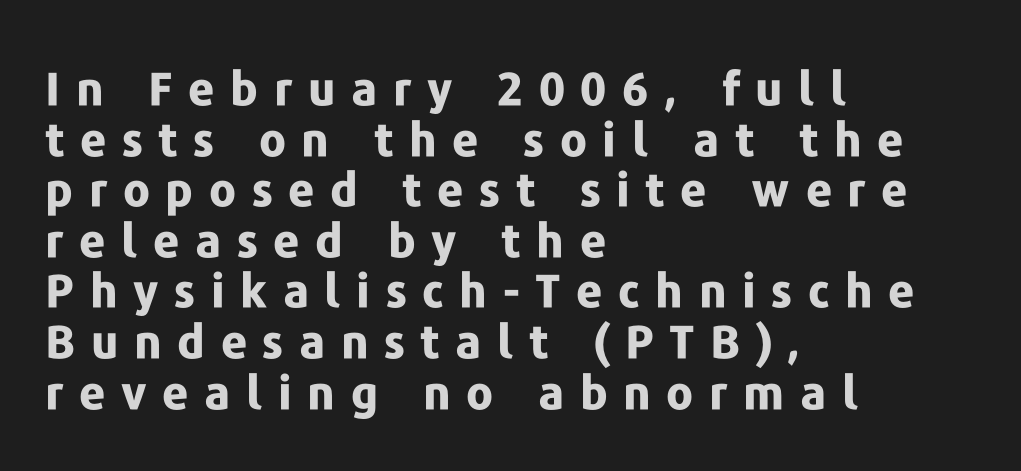
Q: Is the text bold? A: Yes.
Q: Is the text italic (slanted)? A: No, it is upright.
Q: Is the typeface a serif or a sans-serif typeface? A: Sans-serif.
Q: Is the text underlined? A: No.
Q: How is the paragraph aligned? A: Left-aligned.
Q: Is the spacing between letters normal or unusually wide? A: Unusually wide.
Q: Is the spacing between lines tight, normal or loose? A: Tight.
Q: Width (condensed, normal, or wide)? A: Normal.
Q: Stroke contrast? A: Low.
Q: x-height? A: Medium.
Q: Monospaced? A: No.
